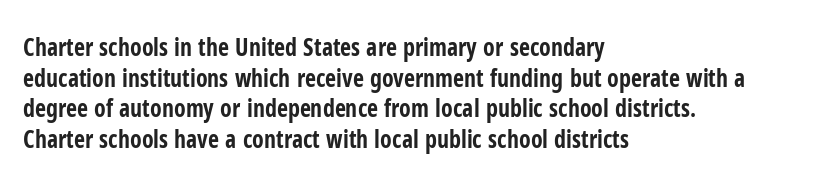
The image shows 24 px bold type, upright; set left-aligned, normal line spacing (1.28x), normal letter spacing, not underlined.
